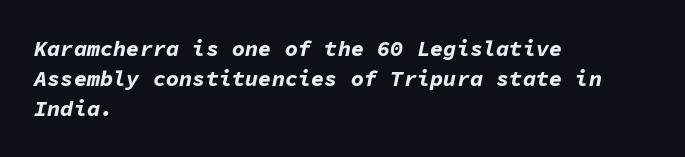
Q: Is the text bold? A: Yes.
Q: Is the text italic (slanted)? A: Yes, it leans right by about 11 degrees.
Q: Is the text underlined? A: No.
Q: How is the paragraph aligned? A: Left-aligned.
Q: Is the spacing between letters normal or unusually wide? A: Normal.
Q: Is the spacing between lines tight, normal or loose? A: Normal.
